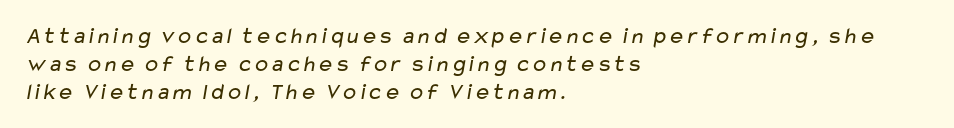
Quick note: underline off. Students, note that the glyphs here touch the page at normal intervals. Vertical stems look standard width or narrower in stroke. These lines are set flush left with a ragged right edge.
